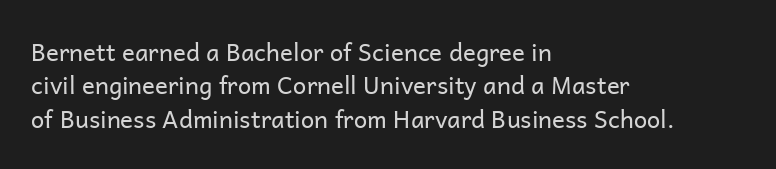
{"italic": "no", "bold": "no", "underline": "no", "align": "left", "line_spacing": "normal", "line_spacing_ratio": 1.39, "letter_spacing": "normal", "letter_spacing_em": 0.0, "glyph_px": 24}
